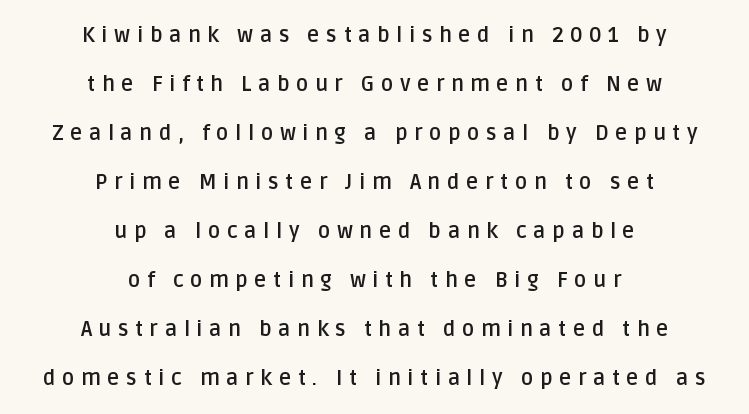
{"italic": "no", "bold": "yes", "underline": "no", "align": "center", "line_spacing": "loose", "line_spacing_ratio": 2.33, "letter_spacing": "wide", "letter_spacing_em": 0.31, "glyph_px": 21}
